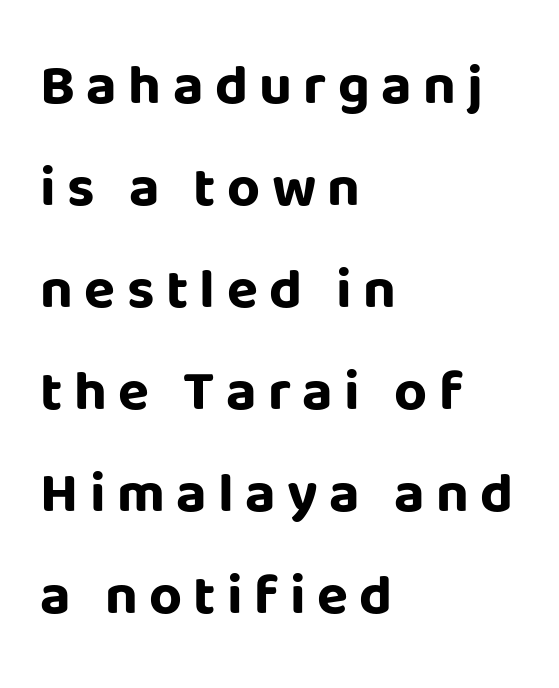
The image shows 57 px bold sans-serif type, upright; set left-aligned, line spacing 1.79x, unusually wide letter spacing (+0.2 em), not underlined; low stroke contrast and a large x-height.
